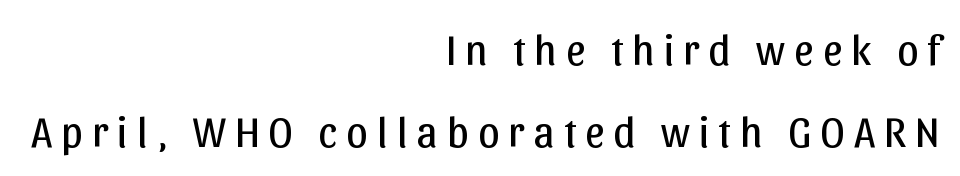
These lines are rendered in a variable-pitch font. Check where the strokes stop: nothing finishes them off — pure sans. Is the letter spacing exaggerated? Yes — the characters are pushed far apart. The vertical gap from one line to the next is large. These lines were composed using upright roman letters.
